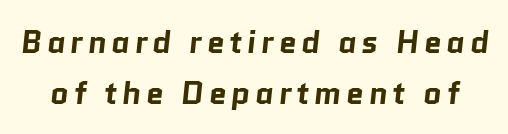
The image shows 32 px bold sans-serif type; set normal line spacing (1.59x), not underlined; low stroke contrast and a medium x-height.
